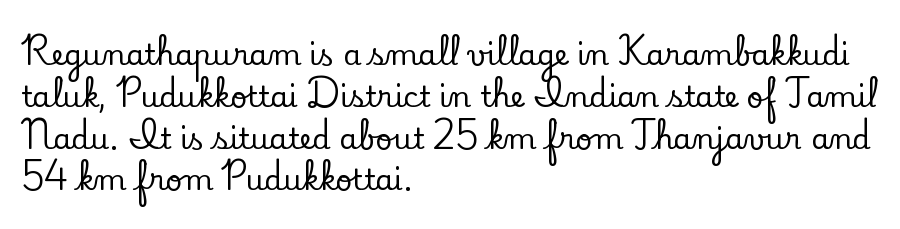
Tracking value appears to be zero — textbook default spacing. Where is the straight margin? On the left. Serifs: yes, visible at the terminals of the letterforms. If you drew a line through each stem, it would be perfectly vertical.
